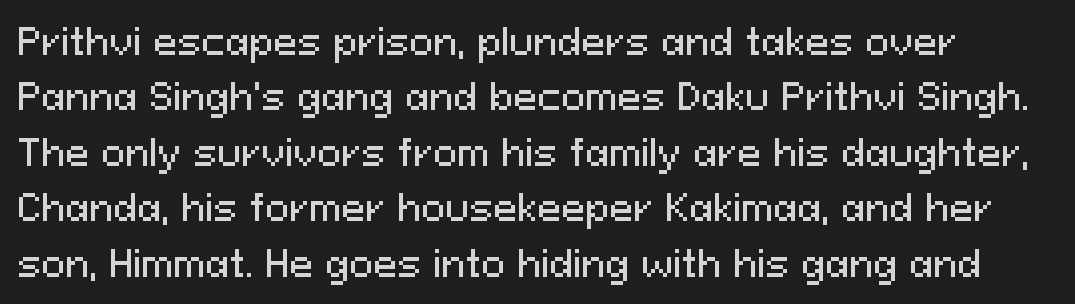
The image shows 36 px sans-serif type, upright; set normal line spacing (1.54x), normal letter spacing, not underlined; medium stroke contrast and a medium x-height.
